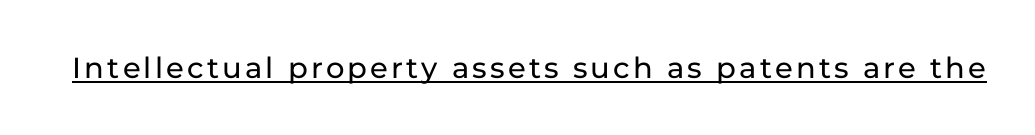
Q: Is the text italic (slanted)? A: No, it is upright.
Q: Is the typeface a serif or a sans-serif typeface? A: Sans-serif.
Q: Is the text underlined? A: Yes.
Q: Width (condensed, normal, or wide)? A: Normal.
Q: Stroke contrast? A: Low.
Q: x-height? A: Medium.
Q: Monospaced? A: No.
